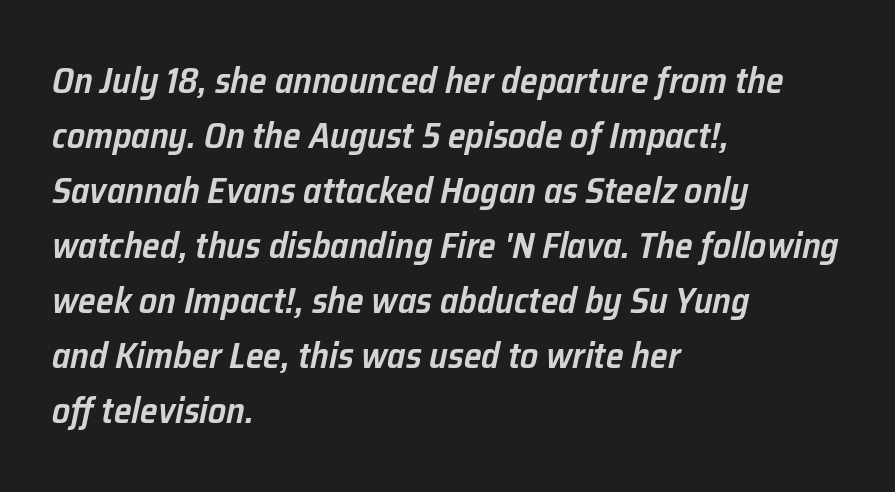
{"italic": "yes", "lean": "right", "slant_degrees": 12, "bold": "semi", "weight": "semibold", "width": "normal", "stroke_contrast": "low", "x_height": "medium", "monospaced": "no", "underline": "no", "align": "left", "line_spacing": "normal", "line_spacing_ratio": 1.53, "letter_spacing": "normal", "letter_spacing_em": 0.0, "glyph_px": 36}
